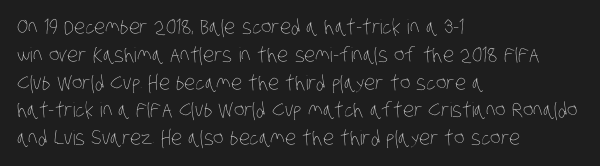
Q: Is the text bold? A: No.
Q: Is the text underlined? A: No.
Q: How is the paragraph aligned? A: Left-aligned.
Q: Is the spacing between letters normal or unusually wide? A: Normal.
Q: Is the spacing between lines tight, normal or loose? A: Normal.
